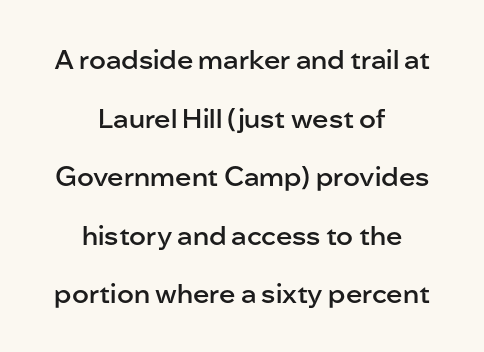
Q: Is the text bold? A: Semi-bold.
Q: Is the text italic (slanted)? A: No, it is upright.
Q: Is the text underlined? A: No.
Q: How is the paragraph aligned? A: Centered.
Q: Is the spacing between letters normal or unusually wide? A: Normal.
Q: Is the spacing between lines tight, normal or loose? A: Loose.
